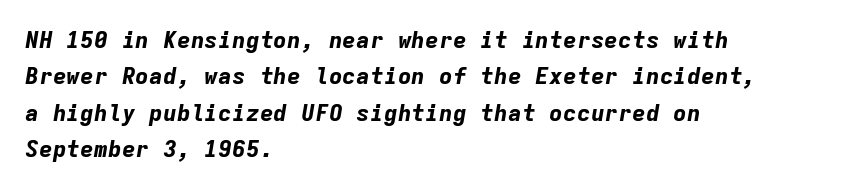
Q: Is the text bold? A: Yes.
Q: Is the text italic (slanted)? A: Yes, it leans right by about 9 degrees.
Q: Is the text underlined? A: No.
Q: How is the paragraph aligned? A: Left-aligned.
Q: Is the spacing between letters normal or unusually wide? A: Normal.
Q: Is the spacing between lines tight, normal or loose? A: Normal.
